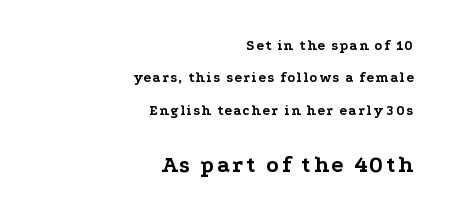
These lines carry a lot of weight — the face is fully bold. Each row of text sits above clean, open space. Is there any slant? The stems are plumb. The passage shown begins with its smaller block and ends with its larger one. The rag falls on the left side of this text block. Leading is clearly above the norm, producing a sparse column.
